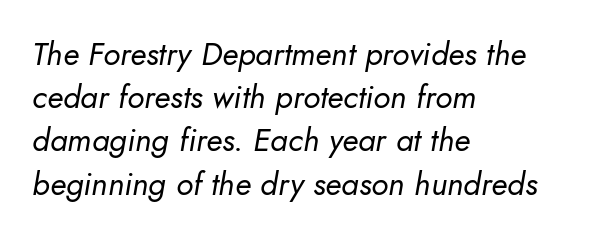
Q: Is the text bold? A: No.
Q: Is the text italic (slanted)? A: Yes, it leans right by about 10 degrees.
Q: Is the text underlined? A: No.
Q: How is the paragraph aligned? A: Left-aligned.
Q: Is the spacing between letters normal or unusually wide? A: Normal.
Q: Is the spacing between lines tight, normal or loose? A: Normal.
Q: Width (condensed, normal, or wide)? A: Normal.
Q: Stroke contrast? A: Low.
Q: x-height? A: Small.
Q: Monospaced? A: No.
